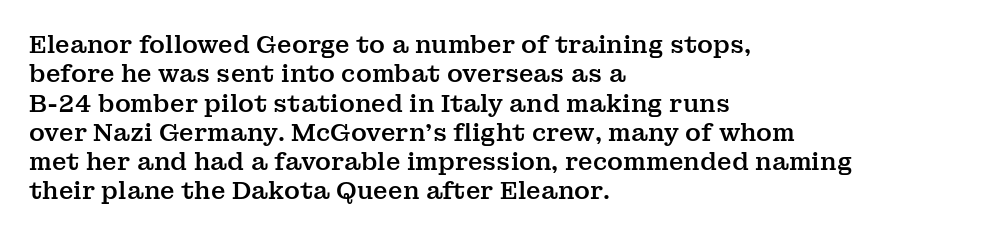
Q: Is the text italic (slanted)? A: No, it is upright.
Q: Is the text underlined? A: No.
Q: How is the paragraph aligned? A: Left-aligned.
Q: Is the spacing between letters normal or unusually wide? A: Normal.
